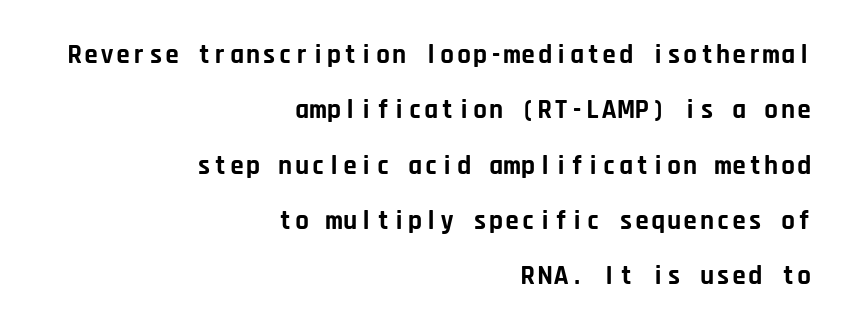
Q: Is the text bold? A: Yes.
Q: Is the text italic (slanted)? A: No, it is upright.
Q: Is the text underlined? A: No.
Q: How is the paragraph aligned? A: Right-aligned.
Q: Is the spacing between letters normal or unusually wide? A: Normal.
Q: Is the spacing between lines tight, normal or loose? A: Loose.
